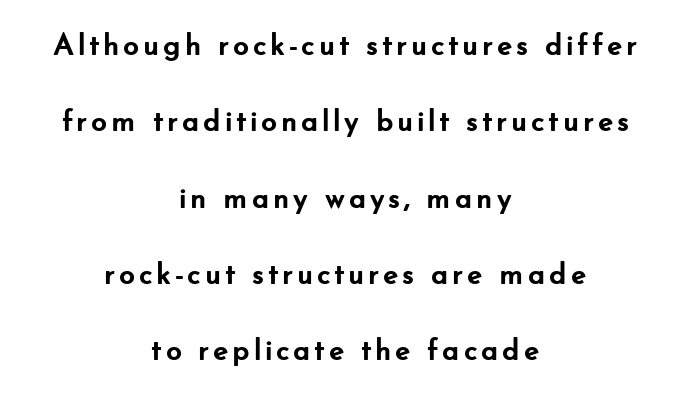
{"serif": "no", "italic": "no", "bold": "yes", "weight": "semibold", "width": "normal", "stroke_contrast": "low", "x_height": "small", "monospaced": "no", "underline": "no", "align": "center", "line_spacing": "loose", "line_spacing_ratio": 2.46, "glyph_px": 31}
